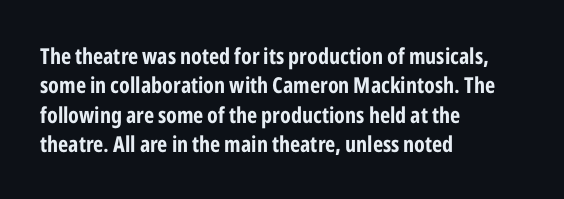
The image shows 22 px bold type, upright; set left-aligned, normal line spacing (1.33x), normal letter spacing, not underlined.
